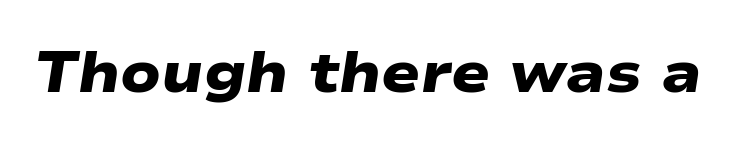
The image shows 57 px heavy, wide sans-serif type; set normal letter spacing, not underlined; low stroke contrast and a medium x-height.
